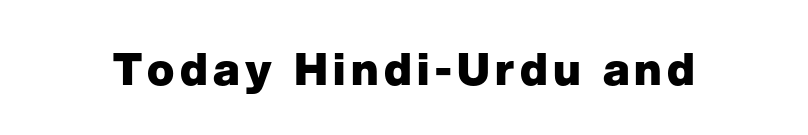
{"serif": "no", "italic": "no", "bold": "yes", "weight": "heavy", "width": "normal", "stroke_contrast": "low", "x_height": "medium", "monospaced": "no", "underline": "no", "glyph_px": 45}
